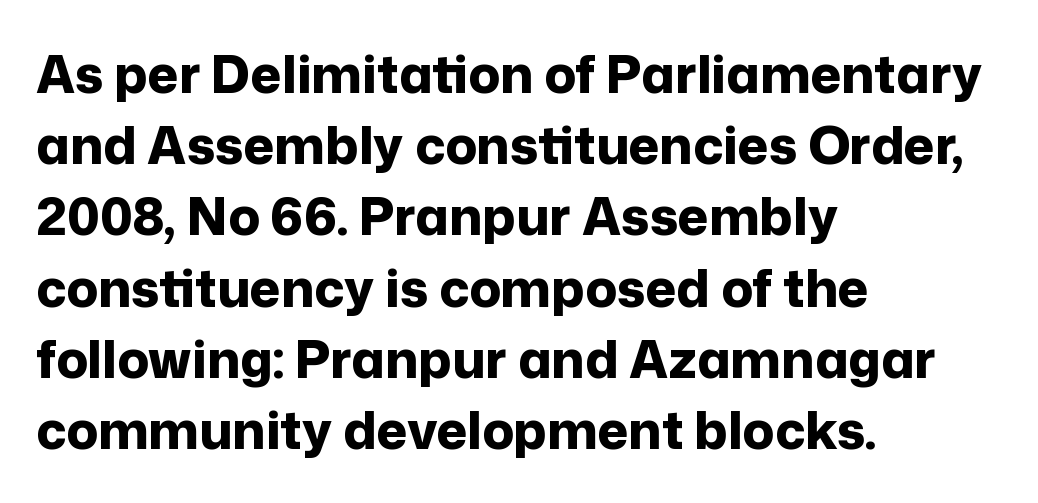
{"serif": "no", "italic": "no", "bold": "yes", "weight": "bold", "width": "normal", "stroke_contrast": "low", "x_height": "medium", "monospaced": "no", "underline": "no", "align": "left", "line_spacing": "normal", "line_spacing_ratio": 1.37, "letter_spacing": "normal", "letter_spacing_em": 0.0, "glyph_px": 52}
